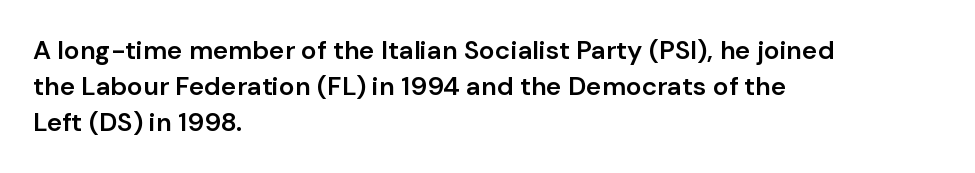
The image shows 26 px text type, upright; set left-aligned, normal line spacing (1.38x), normal letter spacing, not underlined.
